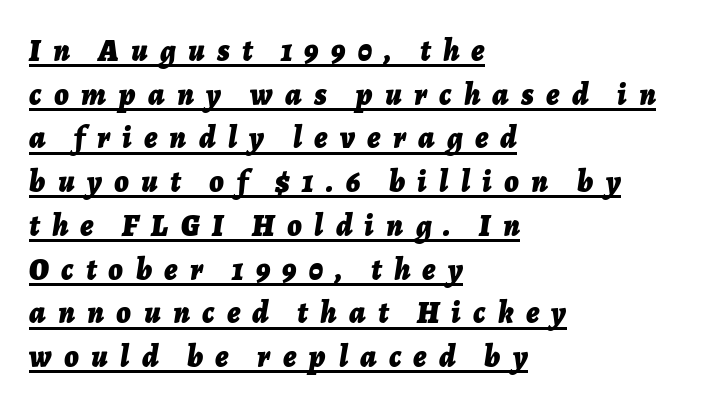
Tracking here is generous; glyphs stand well apart from one another. Horizontally, the lines are justified to the leading edge only. If you drew a line through each stem, it would be angled. Spacing verdict: proportional, widths tailored to each character. Vertical spacing — default.
